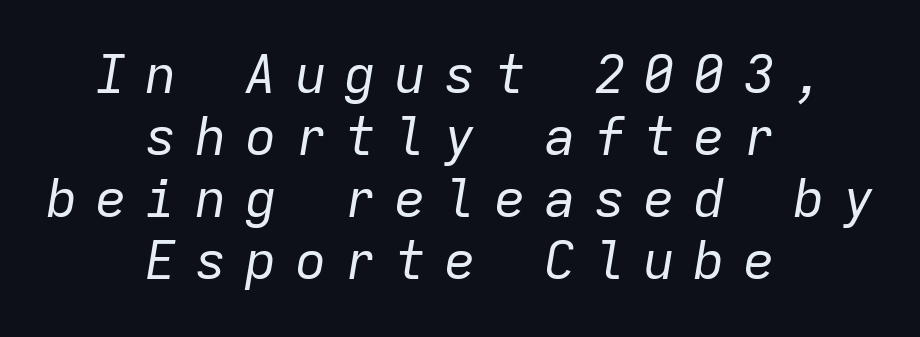
Q: Is the text bold? A: No.
Q: Is the text italic (slanted)? A: Yes, it leans right by about 9 degrees.
Q: Is the text underlined? A: No.
Q: How is the paragraph aligned? A: Centered.
Q: Is the spacing between letters normal or unusually wide? A: Unusually wide.
Q: Width (condensed, normal, or wide)? A: Normal.
Q: Stroke contrast? A: Low.
Q: x-height? A: Medium.
Q: Monospaced? A: Yes.
